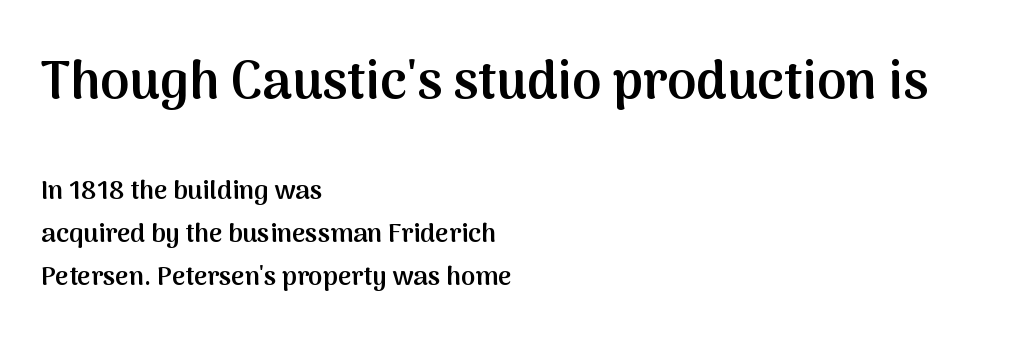
Q: Is the text bold? A: Semi-bold.
Q: Is the text italic (slanted)? A: No, it is upright.
Q: Is the typeface a serif or a sans-serif typeface? A: Sans-serif.
Q: Is the text underlined? A: No.
Q: How is the paragraph aligned? A: Left-aligned.
Q: Is the spacing between letters normal or unusually wide? A: Normal.
Q: Is the spacing between lines tight, normal or loose? A: Normal.
Q: Which block of text is set in a larger size, the first (top) or the second (bottom)? A: The first (top) one.
Q: Width (condensed, normal, or wide)? A: Normal.
Q: Stroke contrast? A: Medium.
Q: x-height? A: Medium.
Q: Monospaced? A: No.
